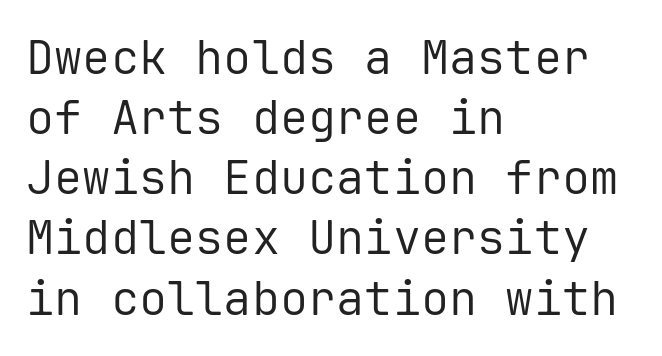
Q: Is the text bold? A: No.
Q: Is the text italic (slanted)? A: No, it is upright.
Q: Is the typeface a serif or a sans-serif typeface? A: Sans-serif.
Q: Is the text underlined? A: No.
Q: How is the paragraph aligned? A: Left-aligned.
Q: Is the spacing between letters normal or unusually wide? A: Normal.
Q: Is the spacing between lines tight, normal or loose? A: Normal.
Q: Width (condensed, normal, or wide)? A: Normal.
Q: Stroke contrast? A: Low.
Q: x-height? A: Medium.
Q: Monospaced? A: Yes.
